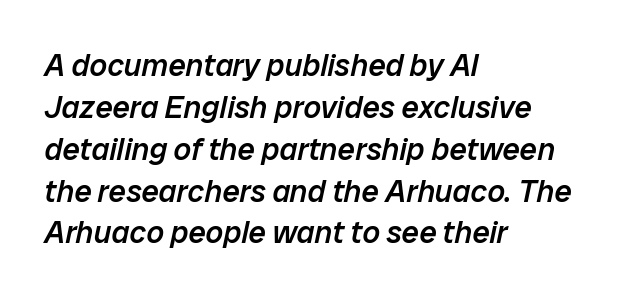
Q: Is the text bold? A: Semi-bold.
Q: Is the text italic (slanted)? A: Yes, it leans right by about 12 degrees.
Q: Is the text underlined? A: No.
Q: How is the paragraph aligned? A: Left-aligned.
Q: Is the spacing between letters normal or unusually wide? A: Normal.
Q: Is the spacing between lines tight, normal or loose? A: Normal.
Q: Width (condensed, normal, or wide)? A: Normal.
Q: Stroke contrast? A: Low.
Q: x-height? A: Medium.
Q: Monospaced? A: No.
